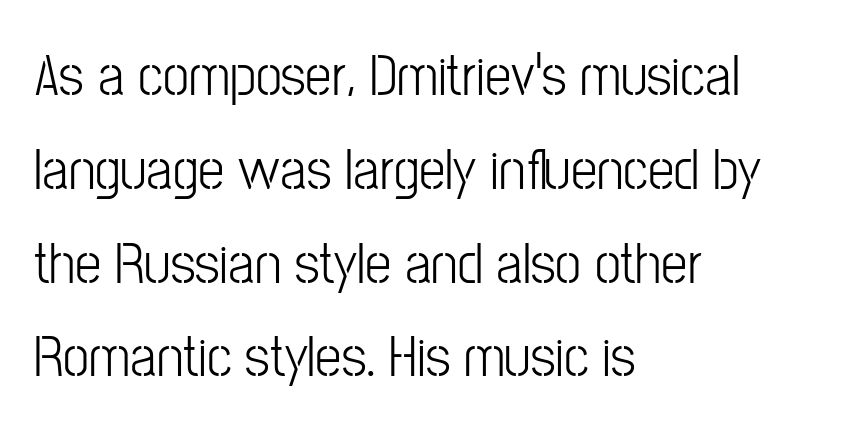
Q: Is the text bold? A: No.
Q: Is the text italic (slanted)? A: No, it is upright.
Q: Is the typeface a serif or a sans-serif typeface? A: Sans-serif.
Q: Is the text underlined? A: No.
Q: How is the paragraph aligned? A: Left-aligned.
Q: Is the spacing between letters normal or unusually wide? A: Normal.
Q: Is the spacing between lines tight, normal or loose? A: Normal.
Q: Width (condensed, normal, or wide)? A: Condensed.
Q: Stroke contrast? A: Low.
Q: x-height? A: Medium.
Q: Monospaced? A: No.
